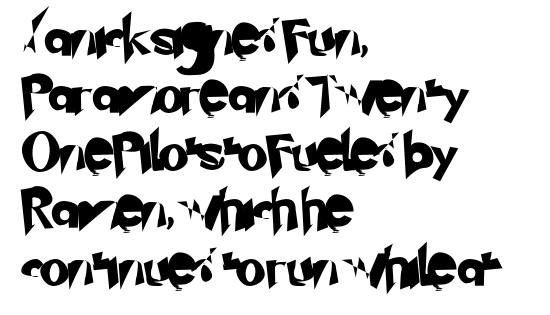
{"serif": "no", "width": "normal", "stroke_contrast": "low", "x_height": "small", "monospaced": "no", "underline": "no", "align": "left", "line_spacing": "normal", "line_spacing_ratio": 1.51, "letter_spacing": "normal", "letter_spacing_em": 0.0, "glyph_px": 38}
